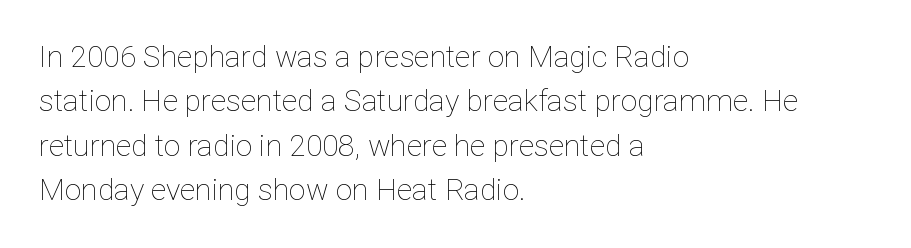
The image shows 30 px thin type, upright; set left-aligned, normal line spacing (1.48x), normal letter spacing, not underlined; low stroke contrast and a medium x-height.
